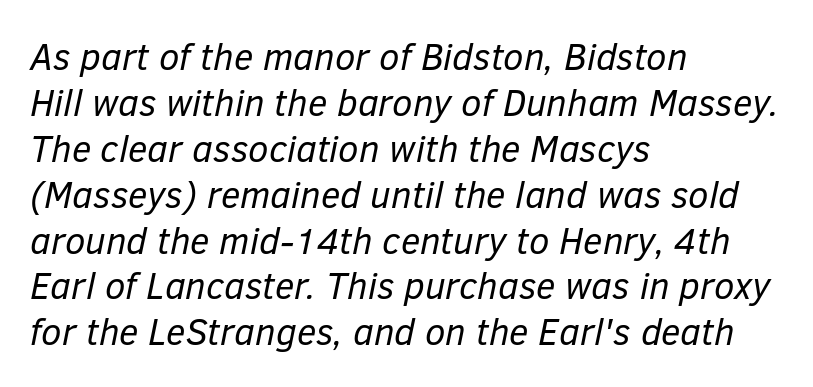
Q: Is the text bold? A: No.
Q: Is the text italic (slanted)? A: Yes, it leans right by about 12 degrees.
Q: Is the text underlined? A: No.
Q: How is the paragraph aligned? A: Left-aligned.
Q: Is the spacing between letters normal or unusually wide? A: Normal.
Q: Width (condensed, normal, or wide)? A: Normal.
Q: Stroke contrast? A: Low.
Q: x-height? A: Medium.
Q: Monospaced? A: No.
